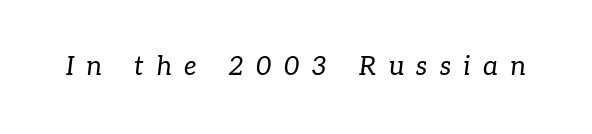
{"italic": "yes", "lean": "right", "slant_degrees": 7, "bold": "no", "underline": "no", "letter_spacing": "wide", "letter_spacing_em": 0.48, "glyph_px": 26}
